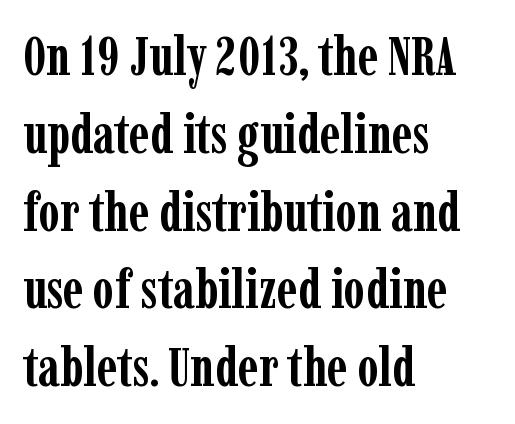
Q: Is the text bold? A: Yes.
Q: Is the text italic (slanted)? A: No, it is upright.
Q: Is the typeface a serif or a sans-serif typeface? A: Serif.
Q: Is the text underlined? A: No.
Q: How is the paragraph aligned? A: Left-aligned.
Q: Is the spacing between letters normal or unusually wide? A: Normal.
Q: Is the spacing between lines tight, normal or loose? A: Normal.
Q: Width (condensed, normal, or wide)? A: Condensed.
Q: Stroke contrast? A: Low.
Q: x-height? A: Medium.
Q: Monospaced? A: No.
